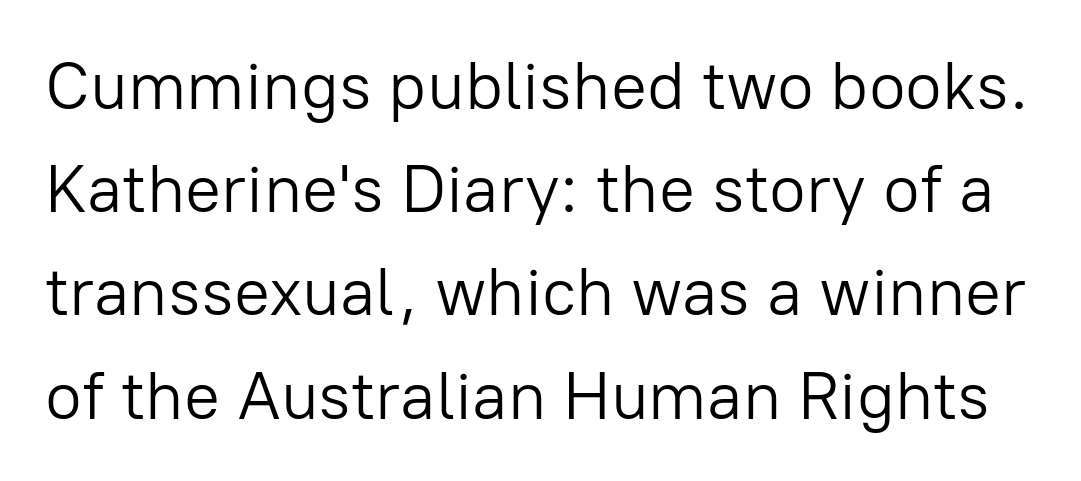
Q: Is the text bold? A: No.
Q: Is the text italic (slanted)? A: No, it is upright.
Q: Is the typeface a serif or a sans-serif typeface? A: Sans-serif.
Q: Is the text underlined? A: No.
Q: Is the spacing between letters normal or unusually wide? A: Normal.
Q: Is the spacing between lines tight, normal or loose? A: Normal.
Q: Width (condensed, normal, or wide)? A: Normal.
Q: Stroke contrast? A: Low.
Q: x-height? A: Medium.
Q: Monospaced? A: No.
